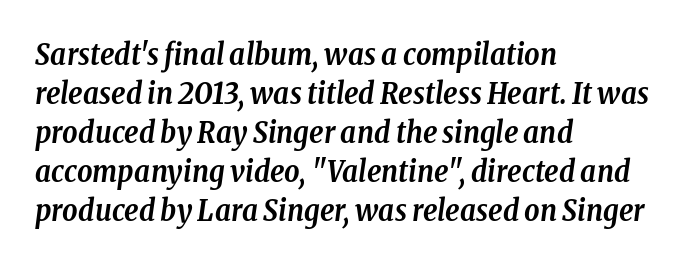
{"serif": "yes", "italic": "yes", "lean": "right", "slant_degrees": 8, "bold": "yes", "weight": "semibold", "width": "condensed", "stroke_contrast": "low", "x_height": "medium", "monospaced": "no", "underline": "no", "align": "left", "line_spacing": "normal", "line_spacing_ratio": 1.3, "letter_spacing": "normal", "letter_spacing_em": 0.0, "glyph_px": 30}
